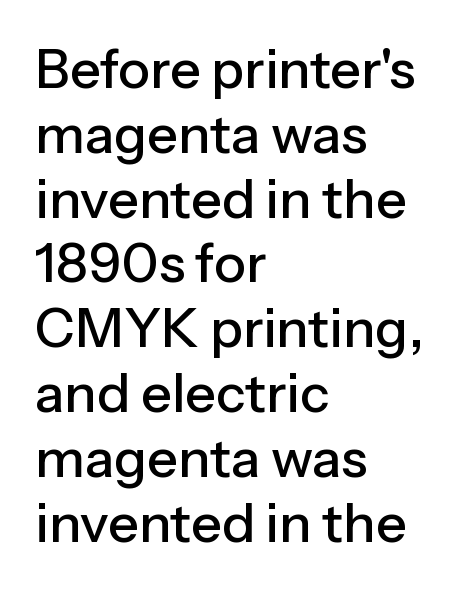
Q: Is the text italic (slanted)? A: No, it is upright.
Q: Is the typeface a serif or a sans-serif typeface? A: Sans-serif.
Q: Is the text underlined? A: No.
Q: How is the paragraph aligned? A: Left-aligned.
Q: Is the spacing between letters normal or unusually wide? A: Normal.
Q: Width (condensed, normal, or wide)? A: Normal.
Q: Stroke contrast? A: Low.
Q: x-height? A: Medium.
Q: Monospaced? A: No.
